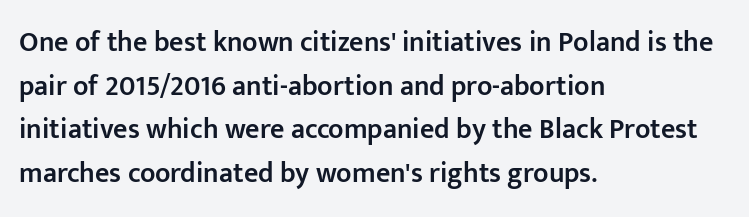
Q: Is the text bold? A: Semi-bold.
Q: Is the text italic (slanted)? A: No, it is upright.
Q: Is the typeface a serif or a sans-serif typeface? A: Sans-serif.
Q: Is the text underlined? A: No.
Q: How is the paragraph aligned? A: Left-aligned.
Q: Is the spacing between letters normal or unusually wide? A: Normal.
Q: Is the spacing between lines tight, normal or loose? A: Normal.
Q: Width (condensed, normal, or wide)? A: Normal.
Q: Stroke contrast? A: Low.
Q: x-height? A: Medium.
Q: Monospaced? A: No.
